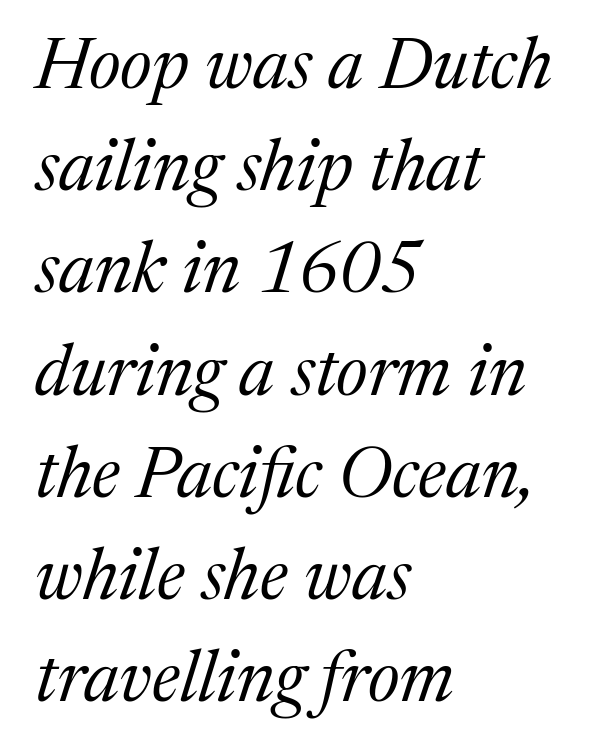
Q: Is the text bold? A: No.
Q: Is the text italic (slanted)? A: Yes, it leans right by about 17 degrees.
Q: Is the typeface a serif or a sans-serif typeface? A: Serif.
Q: Is the text underlined? A: No.
Q: How is the paragraph aligned? A: Left-aligned.
Q: Is the spacing between letters normal or unusually wide? A: Normal.
Q: Is the spacing between lines tight, normal or loose? A: Normal.
Q: Width (condensed, normal, or wide)? A: Normal.
Q: Stroke contrast? A: Medium.
Q: x-height? A: Medium.
Q: Monospaced? A: No.
